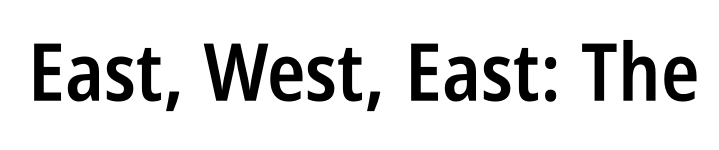
Q: Is the text bold? A: Semi-bold.
Q: Is the text italic (slanted)? A: No, it is upright.
Q: Is the typeface a serif or a sans-serif typeface? A: Sans-serif.
Q: Is the text underlined? A: No.
Q: Is the spacing between letters normal or unusually wide? A: Normal.
Q: Width (condensed, normal, or wide)? A: Condensed.
Q: Stroke contrast? A: Low.
Q: x-height? A: Large.
Q: Monospaced? A: No.
